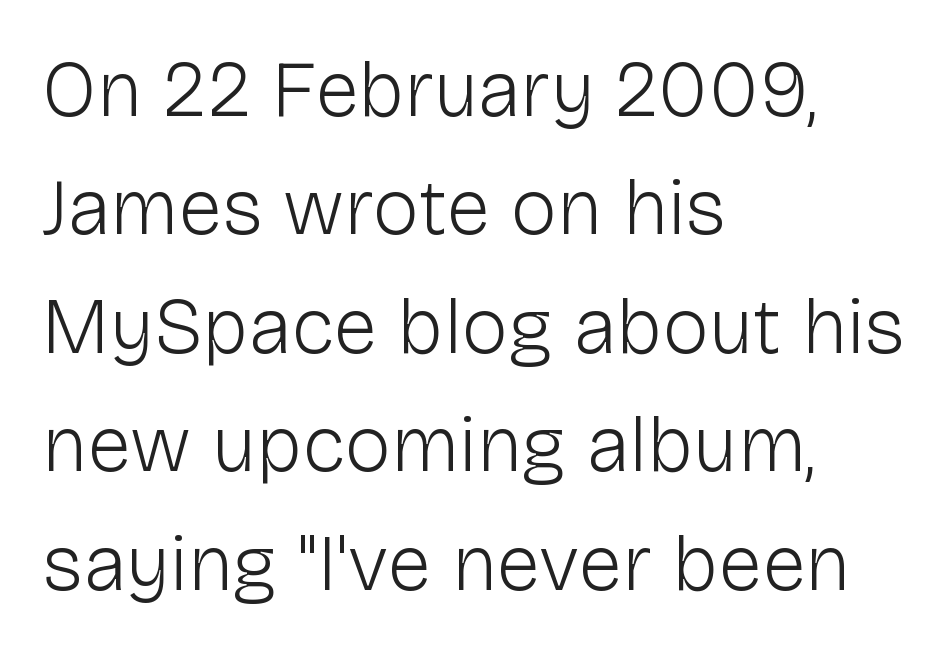
Q: Is the text bold? A: No.
Q: Is the text italic (slanted)? A: No, it is upright.
Q: Is the typeface a serif or a sans-serif typeface? A: Sans-serif.
Q: Is the text underlined? A: No.
Q: How is the paragraph aligned? A: Left-aligned.
Q: Is the spacing between letters normal or unusually wide? A: Normal.
Q: Is the spacing between lines tight, normal or loose? A: Normal.
Q: Width (condensed, normal, or wide)? A: Normal.
Q: Stroke contrast? A: Low.
Q: x-height? A: Medium.
Q: Monospaced? A: No.
